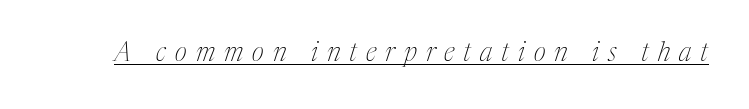
Q: Is the text bold? A: No.
Q: Is the text italic (slanted)? A: Yes, it leans right by about 17 degrees.
Q: Is the text underlined? A: Yes.
Q: Is the spacing between letters normal or unusually wide? A: Unusually wide.
